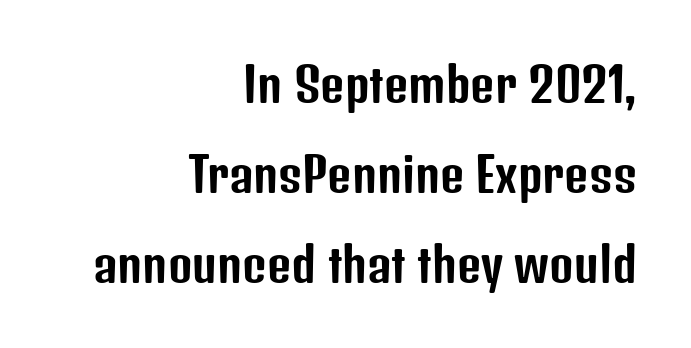
The image shows 47 px condensed sans-serif type, upright; set right-aligned, loose line spacing (1.91x), normal letter spacing, not underlined; low stroke contrast and a medium x-height.
